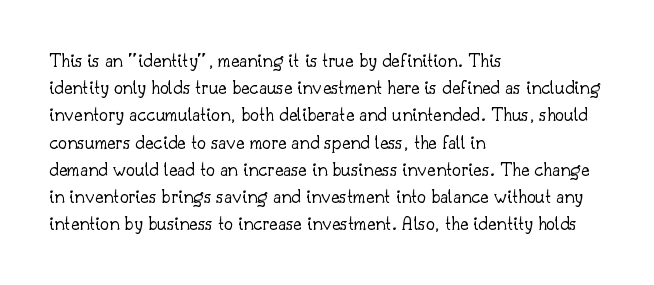
{"italic": "no", "bold": "no", "underline": "no", "align": "left", "line_spacing": "normal", "line_spacing_ratio": 1.36, "letter_spacing": "normal", "letter_spacing_em": 0.0, "glyph_px": 20}
